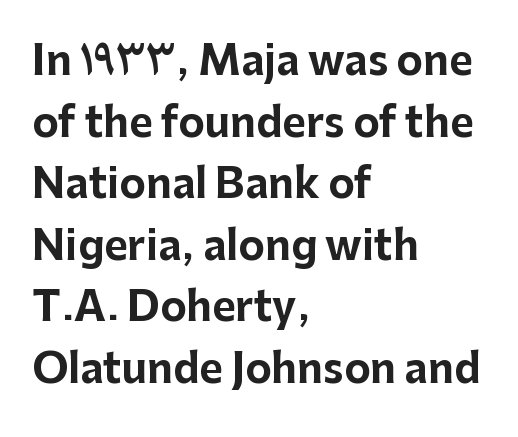
The passage shown has conventional tracking throughout. As a designer I'd log this as weight 700, bold. Type without underlining. Notice how the passage keeps a crisp vertical edge on the left only.
